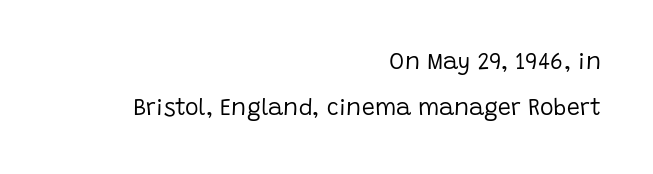
{"italic": "no", "bold": "no", "underline": "no", "align": "right", "line_spacing": "loose", "line_spacing_ratio": 2.0, "letter_spacing": "normal", "letter_spacing_em": 0.0, "glyph_px": 23}
